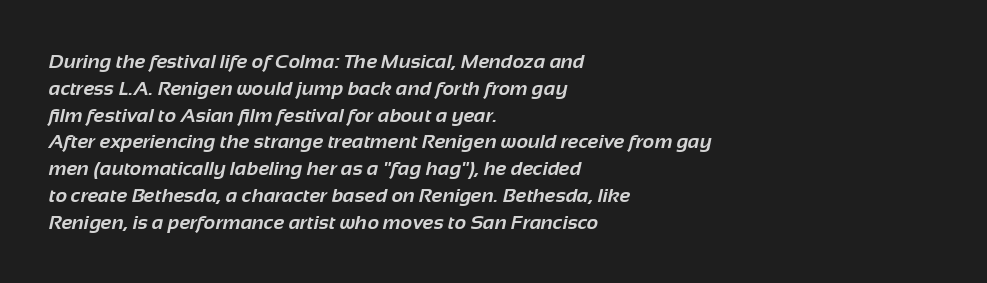
Q: Is the text bold? A: Yes.
Q: Is the text underlined? A: No.
Q: How is the paragraph aligned? A: Left-aligned.
Q: Is the spacing between letters normal or unusually wide? A: Normal.
Q: Is the spacing between lines tight, normal or loose? A: Normal.
